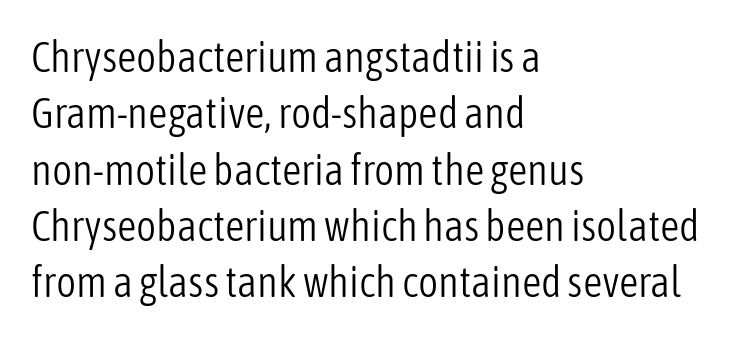
The image shows 43 px light, condensed sans-serif type, upright; set left-aligned, normal line spacing (1.31x), normal letter spacing, not underlined; low stroke contrast and a medium x-height.
